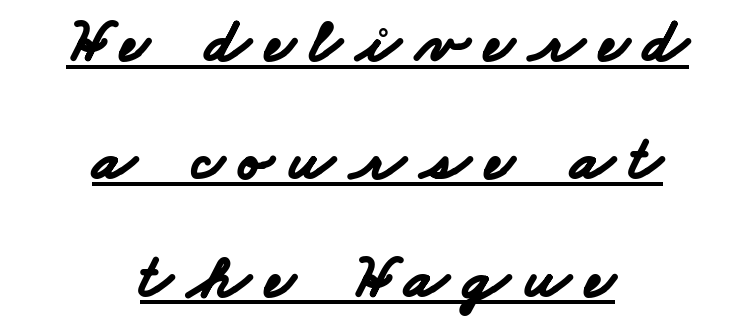
Q: Is the text bold? A: Yes.
Q: Is the typeface a serif or a sans-serif typeface? A: Sans-serif.
Q: Is the text underlined? A: Yes.
Q: How is the paragraph aligned? A: Centered.
Q: Is the spacing between letters normal or unusually wide? A: Unusually wide.
Q: Width (condensed, normal, or wide)? A: Wide.
Q: Stroke contrast? A: Low.
Q: x-height? A: Small.
Q: Monospaced? A: No.
